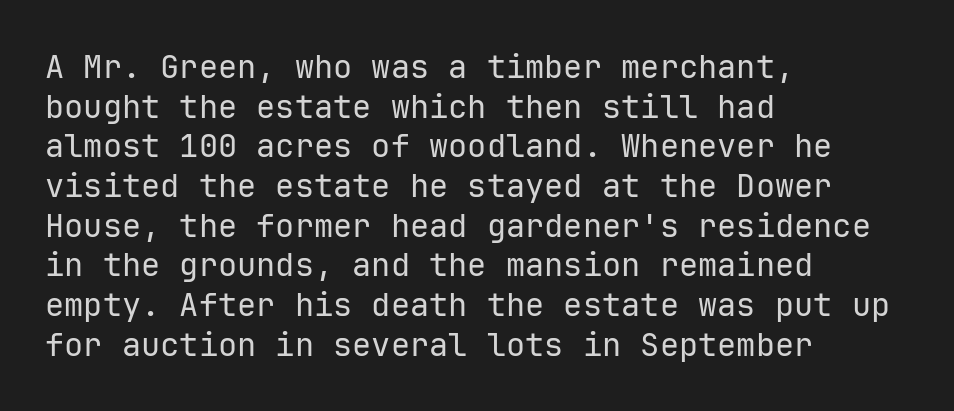
{"serif": "no", "italic": "no", "bold": "no", "weight": "regular", "width": "normal", "stroke_contrast": "low", "x_height": "medium", "monospaced": "yes", "underline": "no", "align": "left", "line_spacing_ratio": 1.24, "letter_spacing": "normal", "letter_spacing_em": 0.0, "glyph_px": 32}
